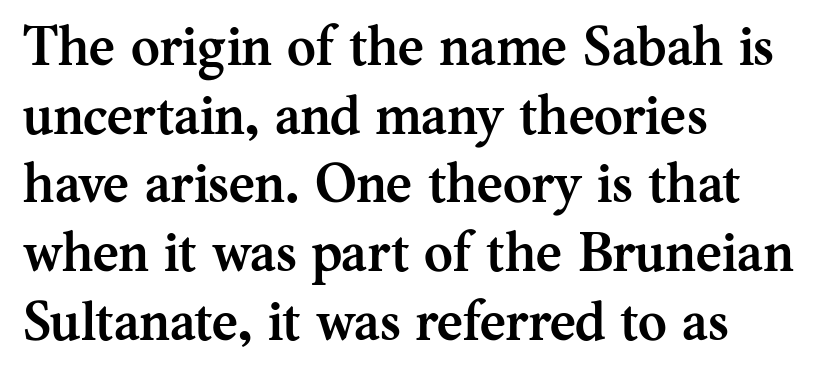
The image shows 55 px semibold serif type, upright; set left-aligned, normal line spacing (1.25x), normal letter spacing, not underlined; medium stroke contrast and a medium x-height.
